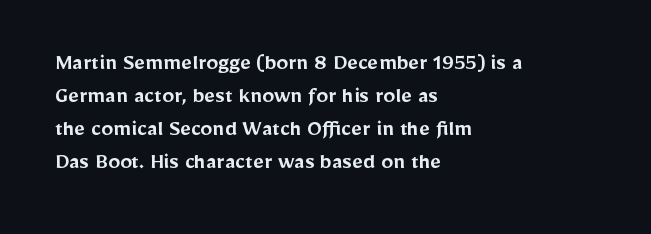
Leading: standard. The passage shown is semibold, sitting just below true bold. Descenders are the only things crossing below the line. Inter-character spacing is left at the font's built-in metrics. Notice how the stems are strictly vertical — no italics here.
